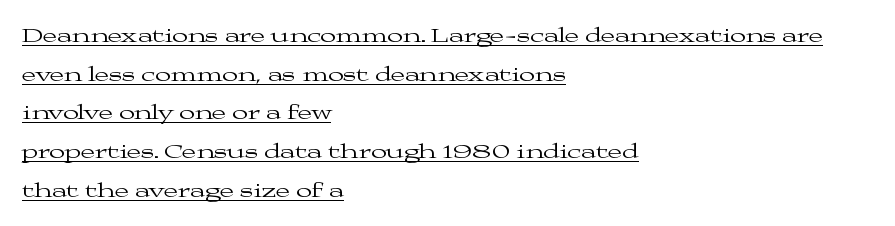
Students, observe the line beneath the letters — that is underlining. Words appear dense and cohesive because spacing is normal. Layout note: lines flush left. Letters have the restrained weight of plain body copy at most.
